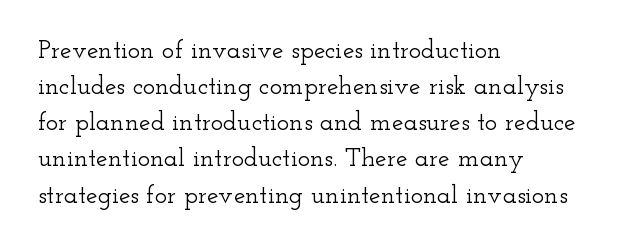
Q: Is the text italic (slanted)? A: No, it is upright.
Q: Is the text underlined? A: No.
Q: How is the paragraph aligned? A: Left-aligned.
Q: Is the spacing between letters normal or unusually wide? A: Normal.
Q: Is the spacing between lines tight, normal or loose? A: Normal.
